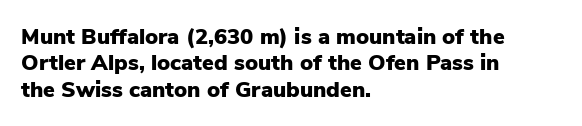
Stroke thickness is high; the sample reads as a true bold. Underline: absent. The horizontal fit of the characters is conventional and even. Do the letters lean? They stand straight. Horizontal alignment here is leftward, the default for most running prose.
